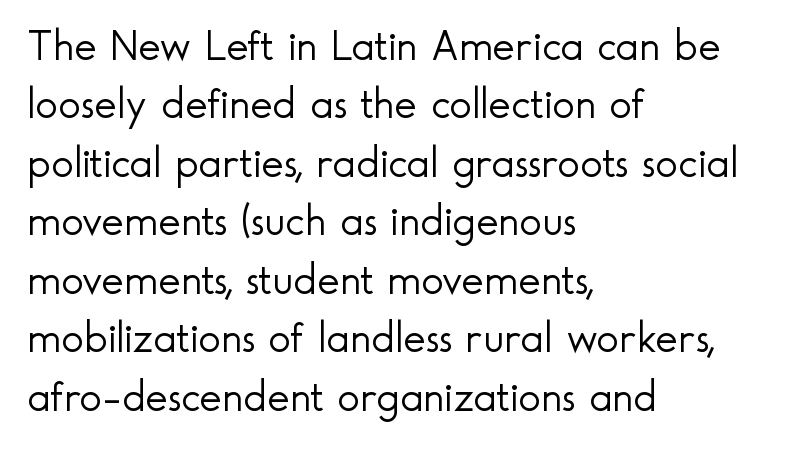
Q: Is the text bold? A: No.
Q: Is the text italic (slanted)? A: No, it is upright.
Q: Is the typeface a serif or a sans-serif typeface? A: Sans-serif.
Q: Is the text underlined? A: No.
Q: How is the paragraph aligned? A: Left-aligned.
Q: Is the spacing between letters normal or unusually wide? A: Normal.
Q: Is the spacing between lines tight, normal or loose? A: Normal.
Q: Width (condensed, normal, or wide)? A: Normal.
Q: x-height? A: Small.
Q: Monospaced? A: No.
